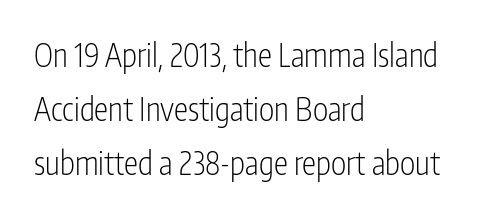
Q: Is the text bold? A: No.
Q: Is the text italic (slanted)? A: No, it is upright.
Q: Is the typeface a serif or a sans-serif typeface? A: Sans-serif.
Q: Is the text underlined? A: No.
Q: How is the paragraph aligned? A: Left-aligned.
Q: Is the spacing between letters normal or unusually wide? A: Normal.
Q: Is the spacing between lines tight, normal or loose? A: Normal.
Q: Width (condensed, normal, or wide)? A: Condensed.
Q: Stroke contrast? A: Low.
Q: x-height? A: Medium.
Q: Monospaced? A: No.
